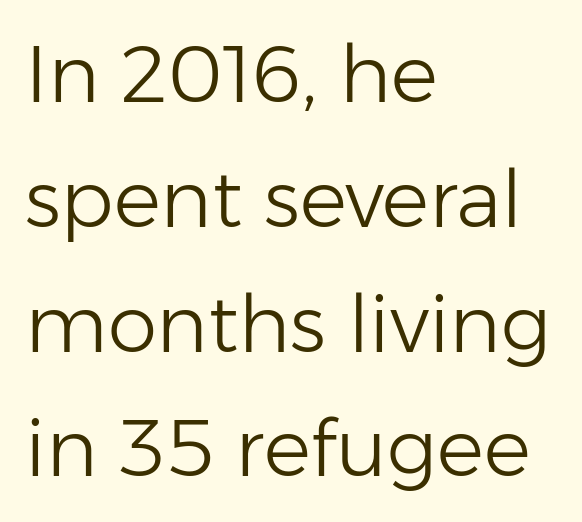
{"serif": "no", "italic": "no", "bold": "no", "weight": "light", "width": "normal", "stroke_contrast": "low", "x_height": "medium", "monospaced": "no", "underline": "no", "align": "left", "line_spacing": "normal", "line_spacing_ratio": 1.58, "letter_spacing": "normal", "letter_spacing_em": 0.0, "glyph_px": 79}
